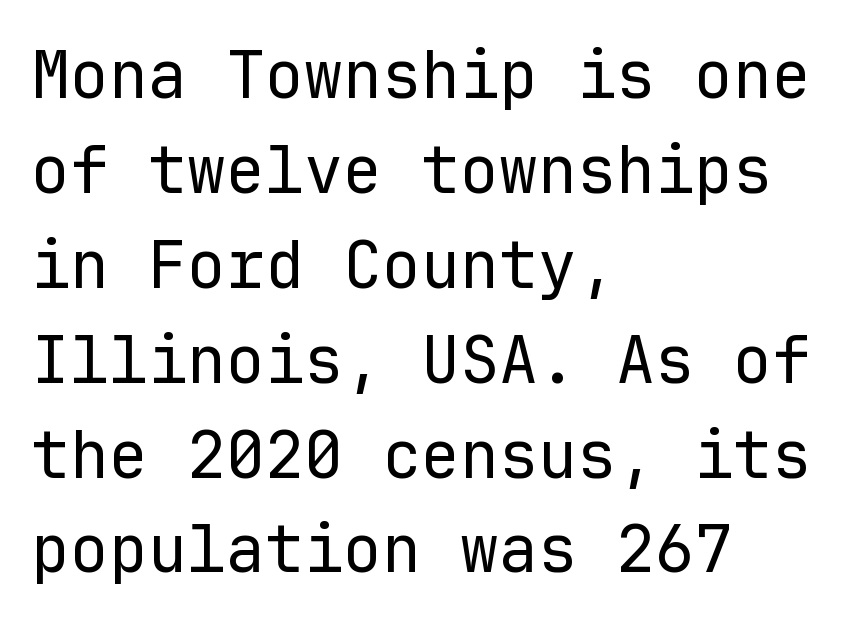
Reading down the block, your eye returns to a fixed left position each line. Lines of text with bare space underneath. Every character sits straight up, as roman type does. Weight: not bold — regular or lighter.
